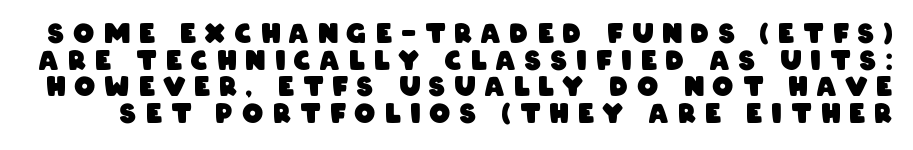
Q: Is the text bold? A: Yes.
Q: Is the text underlined? A: No.
Q: Is the spacing between letters normal or unusually wide? A: Unusually wide.
Q: Is the spacing between lines tight, normal or loose? A: Tight.
